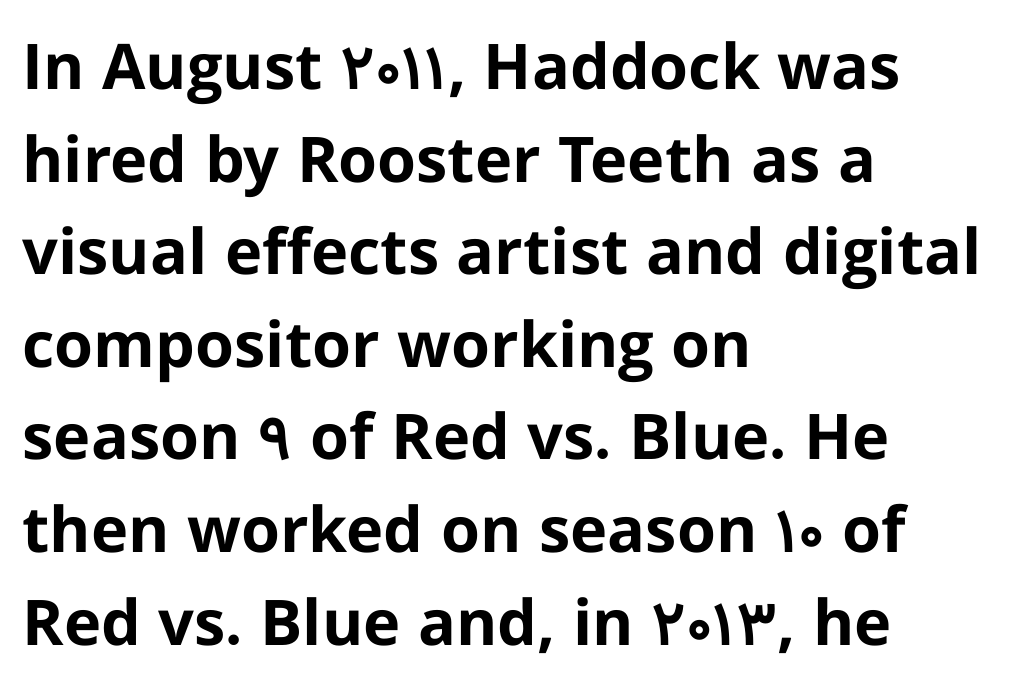
Does the leading feel generous? No, just average. The lettering stays uniformly vertical, giving the passage a roman look. Spacing verdict: proportional, widths tailored to each character. The typeface chosen for these lines omits serifs. The typesetter chose a ragged-right arrangement here. Compared with typical body copy, the letter spacing here is the same.
